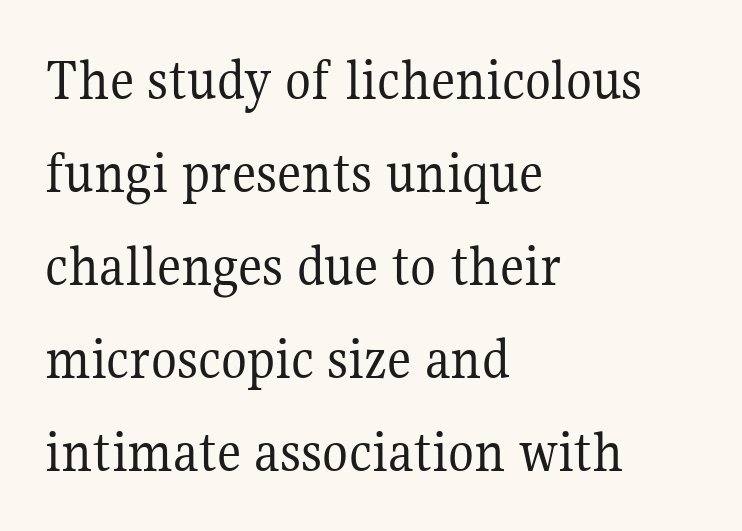
Q: Is the text bold? A: No.
Q: Is the text italic (slanted)? A: No, it is upright.
Q: Is the typeface a serif or a sans-serif typeface? A: Serif.
Q: Is the text underlined? A: No.
Q: How is the paragraph aligned? A: Left-aligned.
Q: Is the spacing between letters normal or unusually wide? A: Normal.
Q: Is the spacing between lines tight, normal or loose? A: Normal.
Q: Width (condensed, normal, or wide)? A: Normal.
Q: Stroke contrast? A: Medium.
Q: x-height? A: Medium.
Q: Monospaced? A: No.
